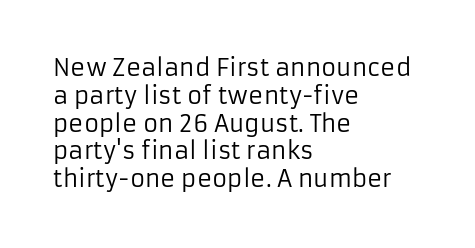
{"italic": "no", "bold": "no", "underline": "no", "align": "left", "line_spacing_ratio": 1.21, "letter_spacing": "normal", "letter_spacing_em": 0.0, "glyph_px": 23}
